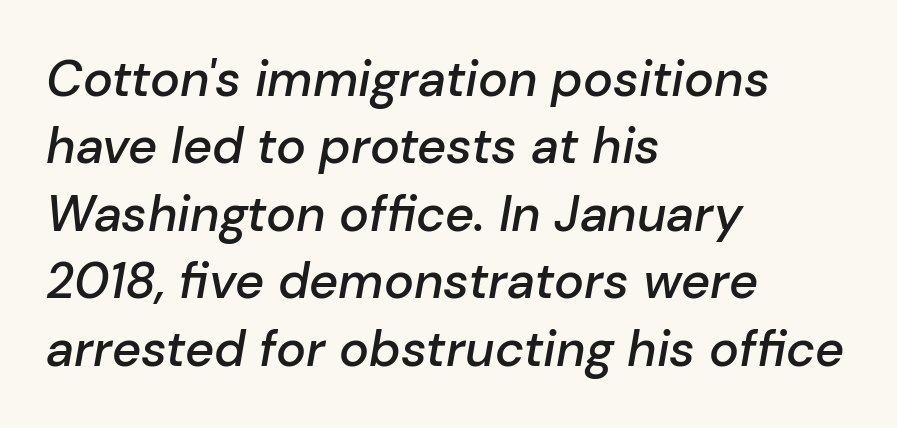
{"italic": "yes", "lean": "right", "slant_degrees": 10, "bold": "semi", "weight": "semibold", "width": "normal", "stroke_contrast": "low", "x_height": "medium", "monospaced": "no", "underline": "no", "align": "left", "line_spacing": "normal", "line_spacing_ratio": 1.35, "letter_spacing": "normal", "letter_spacing_em": 0.0, "glyph_px": 50}
